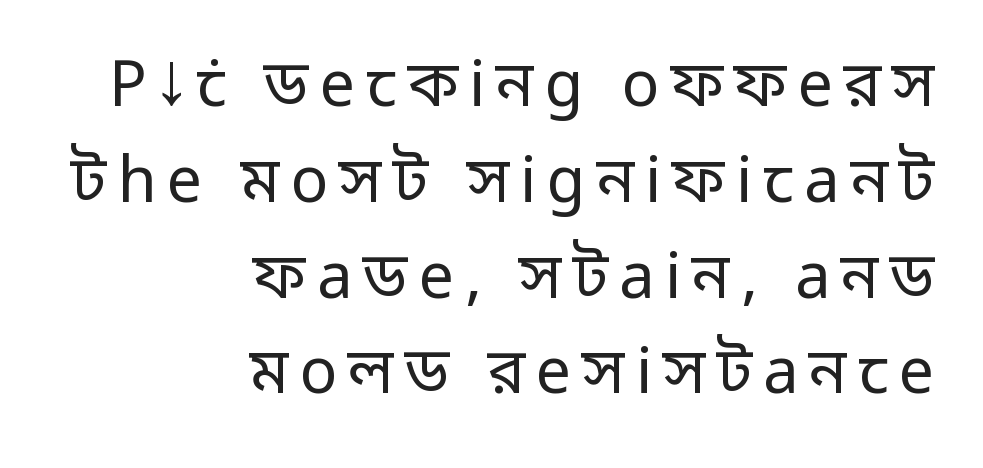
The image shows 63 px regular-weight sans-serif type, upright; set right-aligned, normal line spacing (1.52x), not underlined; low stroke contrast and a medium x-height.
